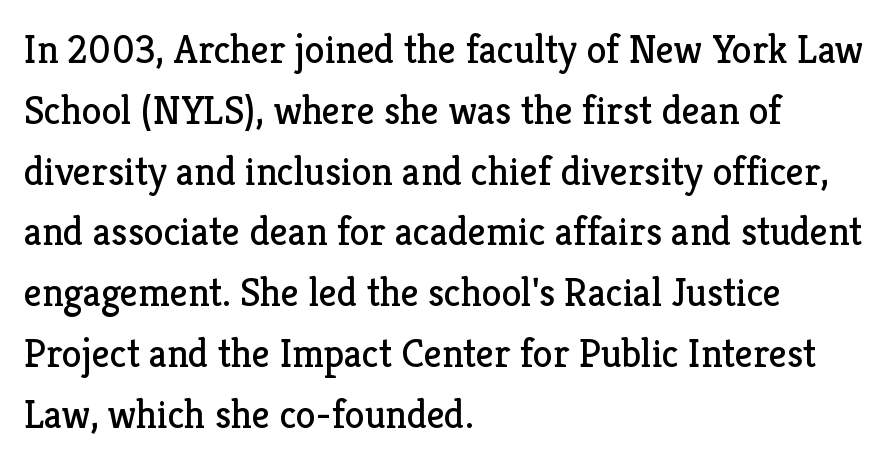
The image shows 40 px regular-weight serif type, upright; set left-aligned, normal line spacing (1.52x), normal letter spacing, not underlined; low stroke contrast and a medium x-height.
